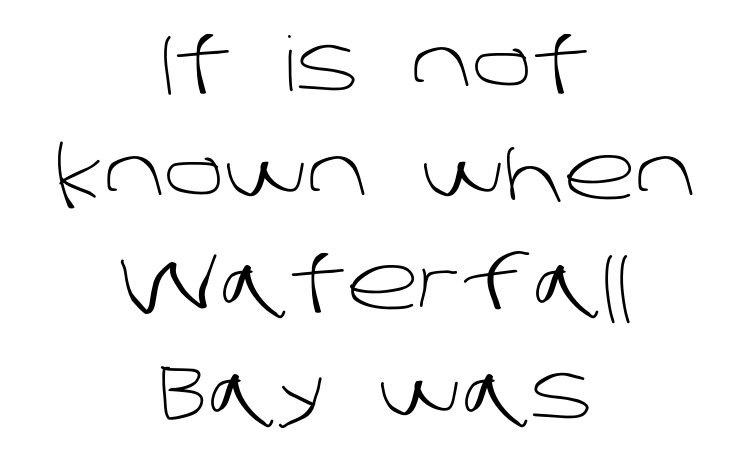
These lines are composed in type without serifs. Baseline-to-baseline distance is the conventional proportion of letter height. The face used here is rendered with its standard letterfit. The letterforms sit at book weight or below.
